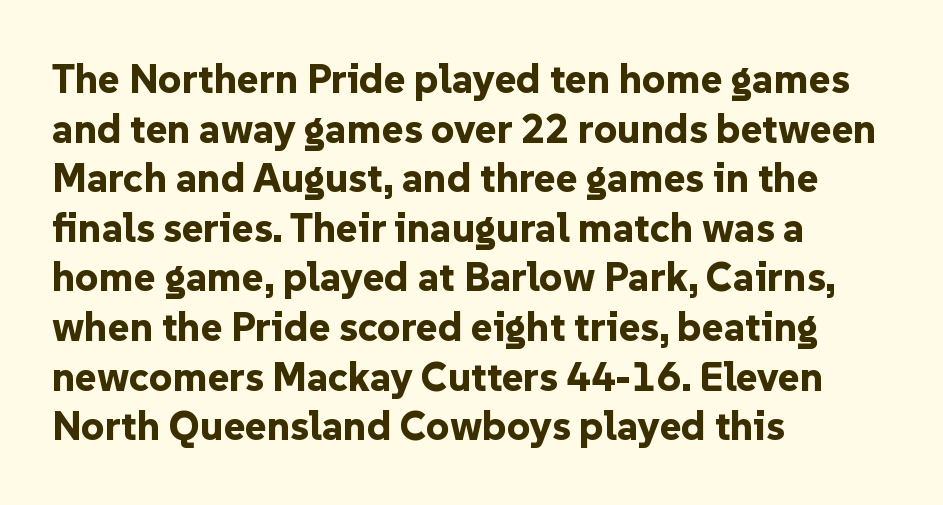
Q: Is the text bold? A: Yes.
Q: Is the text italic (slanted)? A: No, it is upright.
Q: Is the typeface a serif or a sans-serif typeface? A: Sans-serif.
Q: Is the text underlined? A: No.
Q: How is the paragraph aligned? A: Left-aligned.
Q: Is the spacing between letters normal or unusually wide? A: Normal.
Q: Width (condensed, normal, or wide)? A: Normal.
Q: Stroke contrast? A: Low.
Q: x-height? A: Medium.
Q: Monospaced? A: No.
